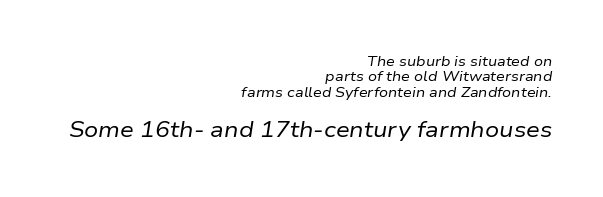
{"italic": "yes", "lean": "right", "slant_degrees": 9, "bold": "no", "underline": "no", "align": "right", "line_spacing": "tight", "line_spacing_ratio": 1.09, "letter_spacing": "normal", "letter_spacing_em": 0.0, "larger_block": "second", "size_ratio": 1.57, "glyph_px": 22}
